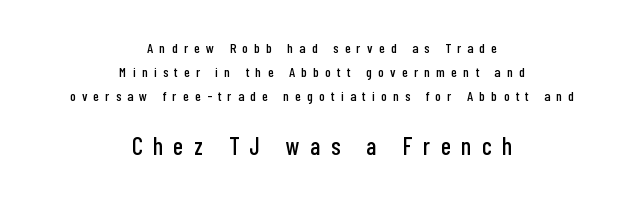
The passage is arranged like a title page — every line centered. A clean baseline with only descenders dipping below it. Someone cranked the tracking dial way up on this one. This is roman type, the default non-slanted kind. The later block is typeset at a bigger size than the earlier block.
